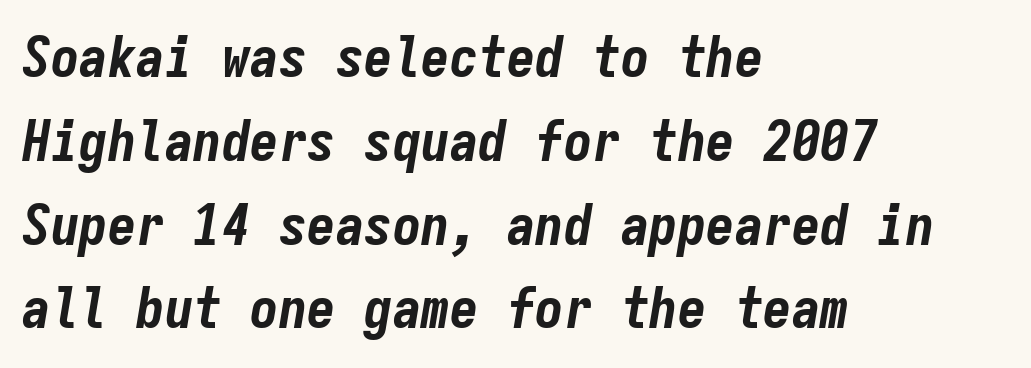
The image shows 57 px bold, condensed type, italic (leaning right), monospaced; set left-aligned, normal line spacing (1.47x), normal letter spacing, not underlined; low stroke contrast and a medium x-height.
